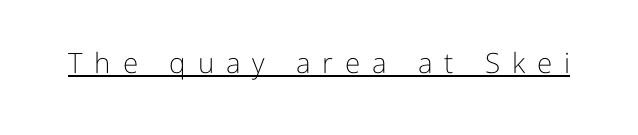
{"serif": "no", "italic": "no", "bold": "no", "weight": "light", "width": "normal", "stroke_contrast": "low", "x_height": "medium", "monospaced": "no", "underline": "yes", "letter_spacing": "wide", "letter_spacing_em": 0.42, "glyph_px": 28}
